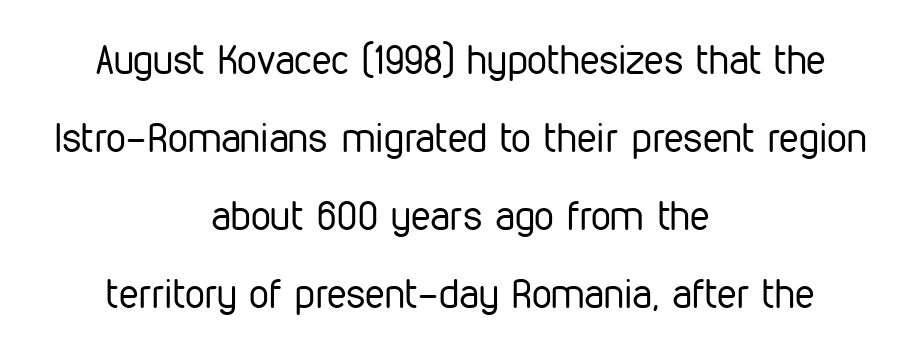
The image shows 40 px regular-weight, condensed sans-serif type, upright; set centered, loose line spacing (1.95x), normal letter spacing, not underlined; low stroke contrast and a medium x-height.
